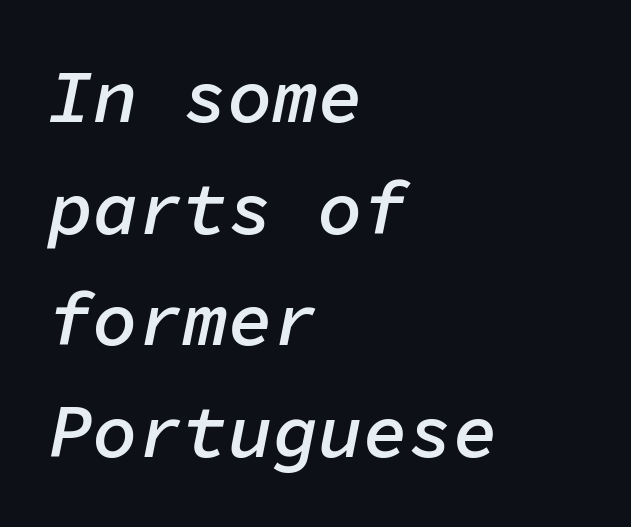
{"italic": "yes", "lean": "right", "slant_degrees": 11, "bold": "semi", "weight": "semibold", "width": "normal", "stroke_contrast": "low", "x_height": "medium", "monospaced": "yes", "underline": "no", "align": "left", "line_spacing": "normal", "line_spacing_ratio": 1.49, "letter_spacing": "normal", "letter_spacing_em": 0.0, "glyph_px": 75}
